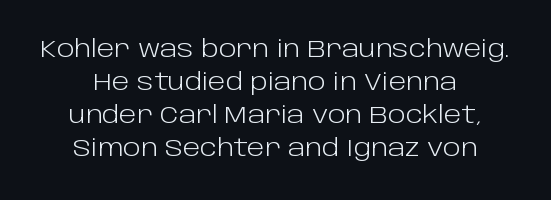
No letter is thick-stroked: the sample isn't bold. Beneath every word, the page is bare. The letters stand upright; this is a roman face. Default kerning and tracking; the words read as compact shapes. What's the leading like? Ordinary, nothing unusual.
